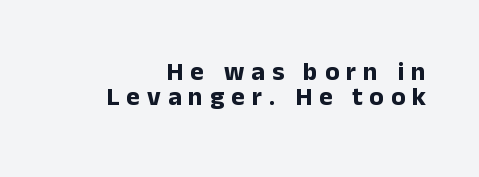
{"italic": "no", "bold": "yes", "underline": "no", "align": "right", "line_spacing": "tight", "line_spacing_ratio": 0.98, "letter_spacing": "wide", "letter_spacing_em": 0.27, "glyph_px": 26}
